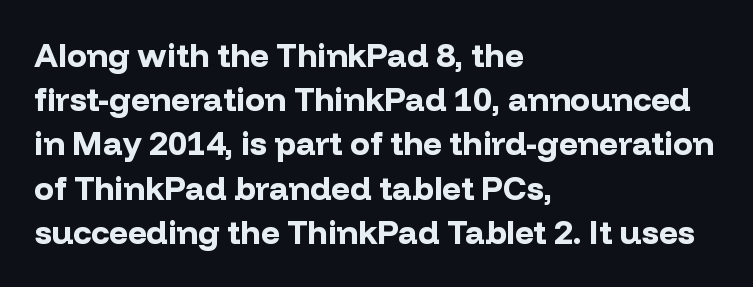
A dark, heavy texture on the line: the type is bold. Do the characters align in a grid? No, the font is proportional. Characters follow at the spacing the type designer built in. The type sits square on the baseline with zero lean. Clear beneath every line of the passage. The rendering anchors every line to the left-hand side.
